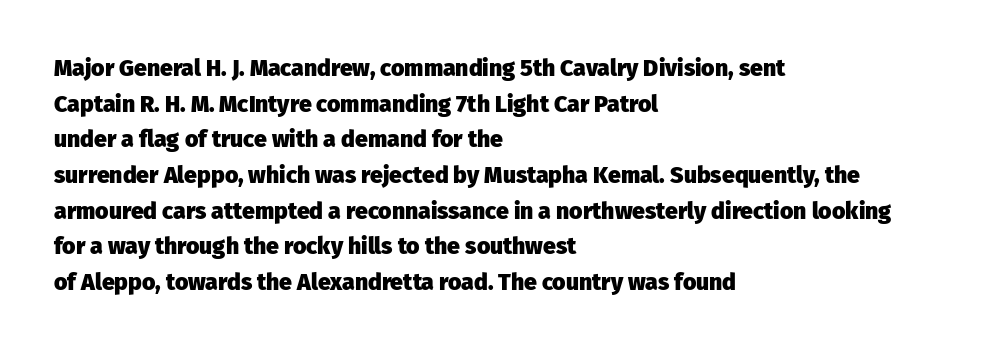
Is the block centered? No — it sits flush against the left margin. A full-strength bold gives these letters their thick strokes. The zone under the glyphs is completely vacant. This sample uses an upright cut, with every glyph sitting square on the baseline. The passage shown has conventional tracking throughout. The line-height multiplier appears to be the usual default.
